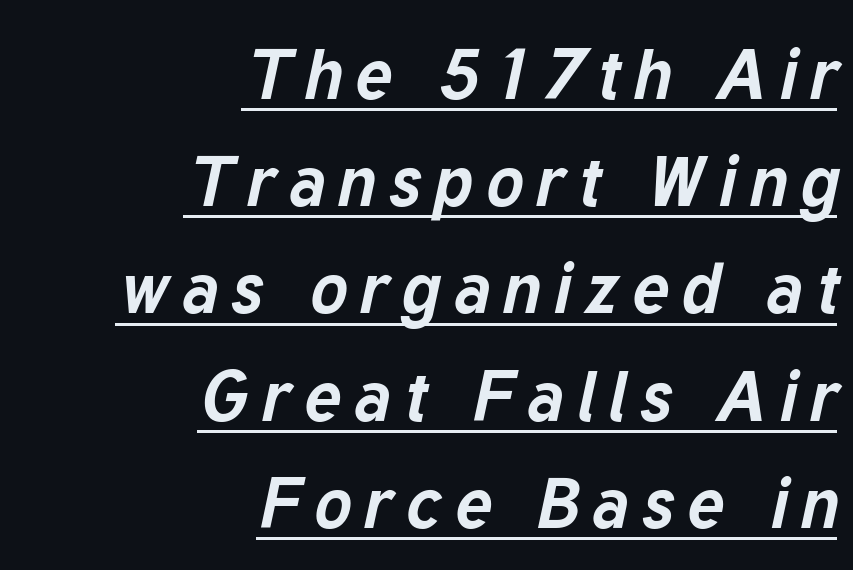
Note the varied advance widths — an 'i' is clearly narrower than an 'm'. These lines stack with their right ends in a neat column. The face used here has the dense, thick strokes of a bold. The rendering applies a slant to the glyphs.
